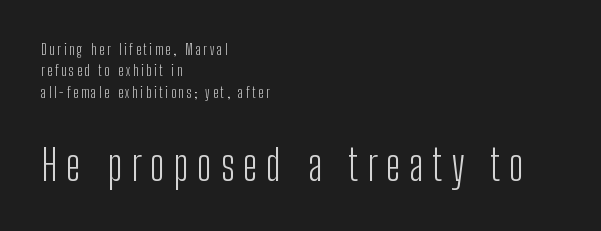
If you measured baseline to baseline, you'd find a middling distance. The lettering stays uniformly vertical, giving the passage a roman look. Each letter's strokes conclude bluntly, with no projecting serifs. Which of the two is more prominent by size? The second, at the bottom.
